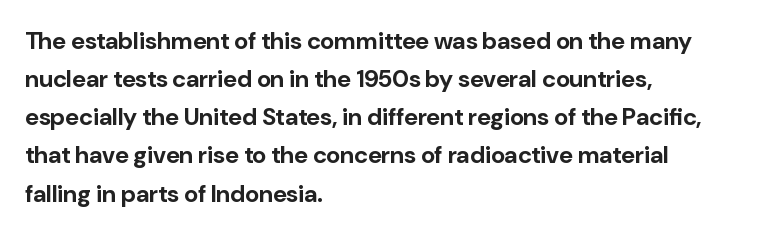
The image shows 24 px bold type, upright; set left-aligned, normal line spacing (1.59x), normal letter spacing, not underlined.
